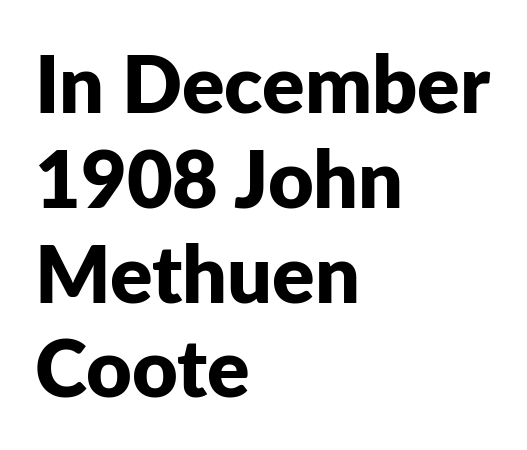
The image shows 79 px bold sans-serif type, upright; set left-aligned, line spacing 1.2x, normal letter spacing, not underlined; low stroke contrast and a medium x-height.
